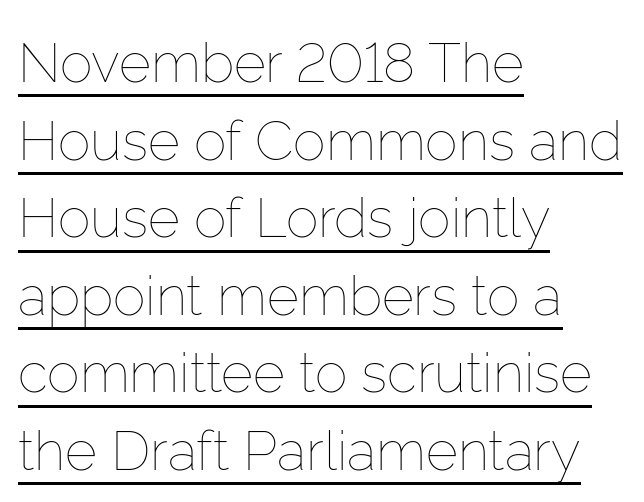
Q: Is the text bold? A: No.
Q: Is the text italic (slanted)? A: No, it is upright.
Q: Is the text underlined? A: Yes.
Q: How is the paragraph aligned? A: Left-aligned.
Q: Is the spacing between letters normal or unusually wide? A: Normal.
Q: Is the spacing between lines tight, normal or loose? A: Normal.
Q: Width (condensed, normal, or wide)? A: Normal.
Q: Stroke contrast? A: Low.
Q: x-height? A: Medium.
Q: Monospaced? A: No.
